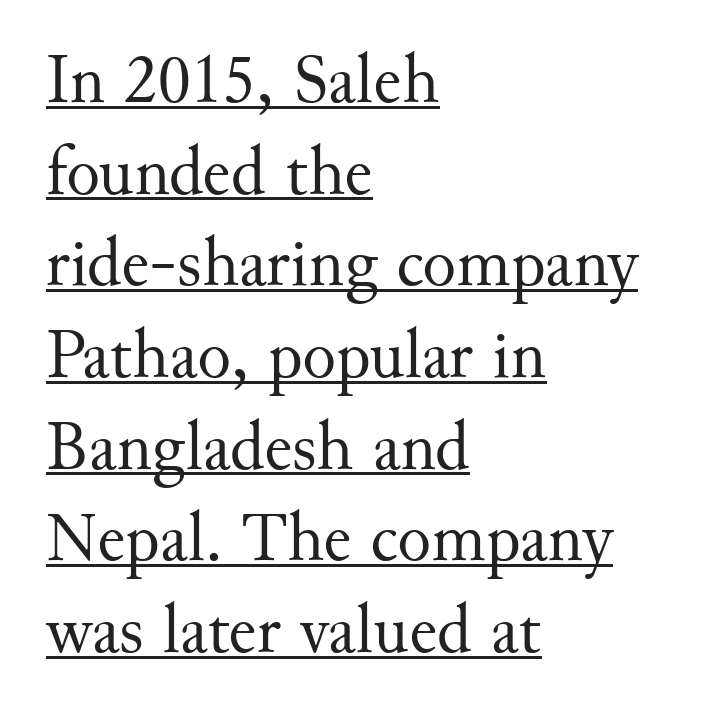
The image shows 70 px regular-weight serif type, upright; set left-aligned, normal line spacing (1.31x), normal letter spacing, underlined; medium stroke contrast and a small x-height.
